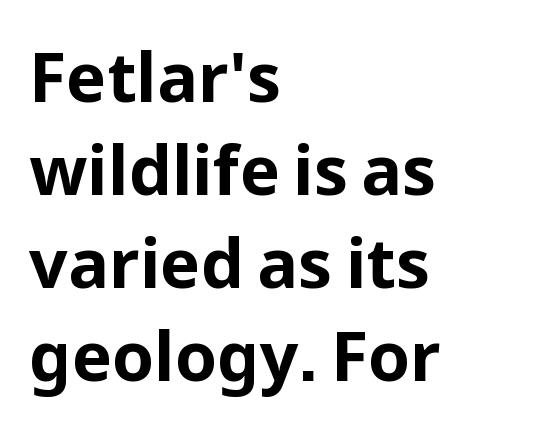
{"serif": "no", "italic": "no", "bold": "yes", "weight": "bold", "width": "normal", "stroke_contrast": "low", "x_height": "medium", "monospaced": "no", "underline": "no", "align": "left", "line_spacing": "normal", "line_spacing_ratio": 1.37, "letter_spacing": "normal", "letter_spacing_em": 0.0, "glyph_px": 68}
